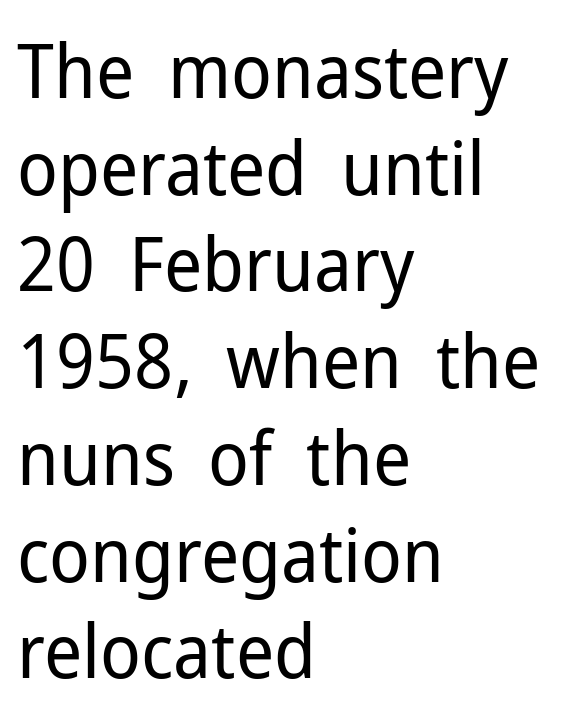
Caption: multi-line text, flush left, ragged right. A light-to-regular cut is what we see here. The font family rendered here belongs to the sans-serif group. The vertical gap from one line to the next is medium. Between one letter and the next there's only the usual sliver of space.
